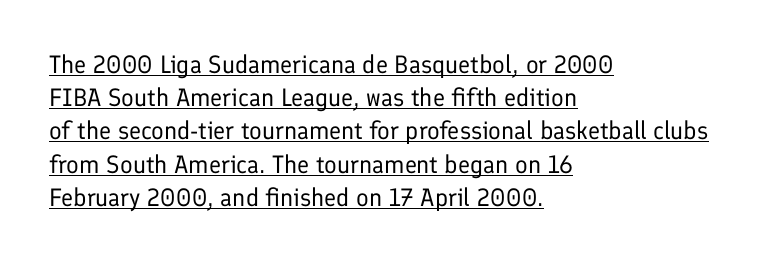
Q: Is the text bold? A: No.
Q: Is the text italic (slanted)? A: No, it is upright.
Q: Is the text underlined? A: Yes.
Q: How is the paragraph aligned? A: Left-aligned.
Q: Is the spacing between letters normal or unusually wide? A: Normal.
Q: Is the spacing between lines tight, normal or loose? A: Normal.
